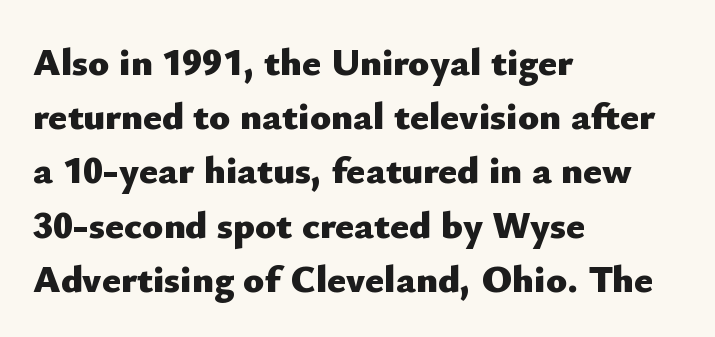
Q: Is the text bold? A: Yes.
Q: Is the text italic (slanted)? A: No, it is upright.
Q: Is the typeface a serif or a sans-serif typeface? A: Sans-serif.
Q: Is the text underlined? A: No.
Q: How is the paragraph aligned? A: Left-aligned.
Q: Is the spacing between letters normal or unusually wide? A: Normal.
Q: Is the spacing between lines tight, normal or loose? A: Normal.
Q: Width (condensed, normal, or wide)? A: Normal.
Q: Stroke contrast? A: Low.
Q: x-height? A: Small.
Q: Monospaced? A: No.
